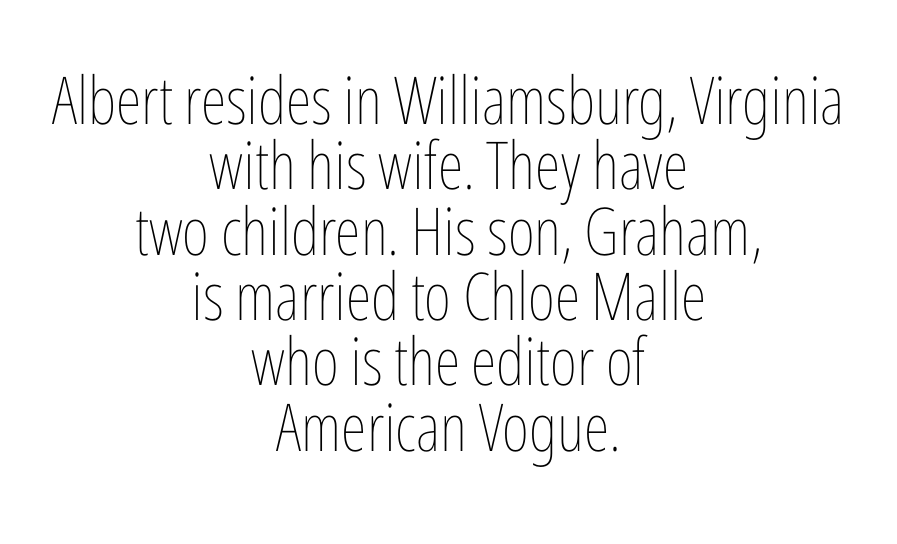
Q: Is the text bold? A: No.
Q: Is the text italic (slanted)? A: No, it is upright.
Q: Is the text underlined? A: No.
Q: How is the paragraph aligned? A: Centered.
Q: Is the spacing between letters normal or unusually wide? A: Normal.
Q: Is the spacing between lines tight, normal or loose? A: Tight.
Q: Width (condensed, normal, or wide)? A: Condensed.
Q: Stroke contrast? A: Low.
Q: x-height? A: Medium.
Q: Monospaced? A: No.
